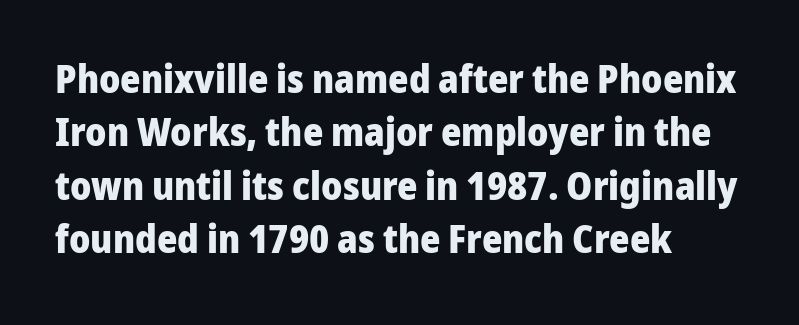
The image shows 39 px heavy sans-serif type, upright; set left-aligned, normal line spacing (1.37x), normal letter spacing, not underlined; low stroke contrast and a medium x-height.
